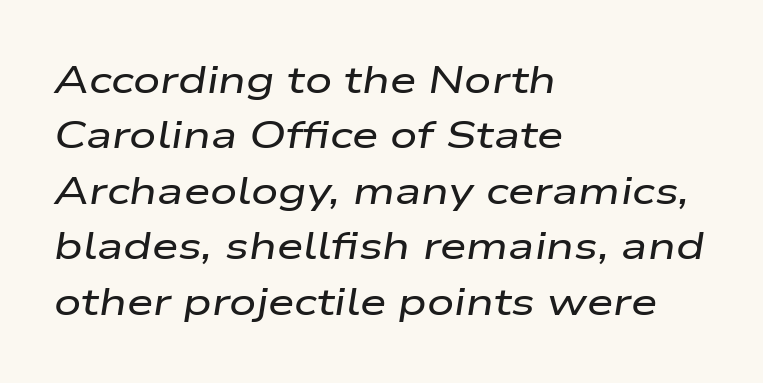
The image shows 38 px wide type, italic (leaning right); set left-aligned, normal line spacing (1.46x), normal letter spacing, not underlined; low stroke contrast and a medium x-height.
